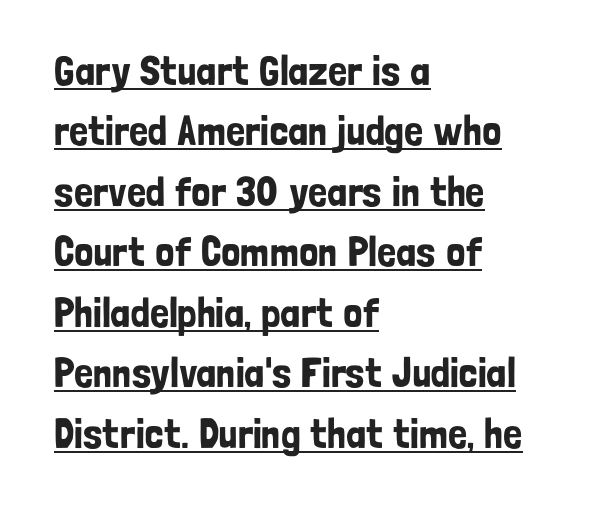
This is underlined copy, the kind a proofreader might mark for attention. Regarding leading, the lines here are spaced in the standard way. Horizontal alignment here is leftward, the default for most running prose. Every stem runs plumb, perpendicular to the baseline. Classification — sans serif. This sample has the flowing, uneven cadence of proportional lettering.
